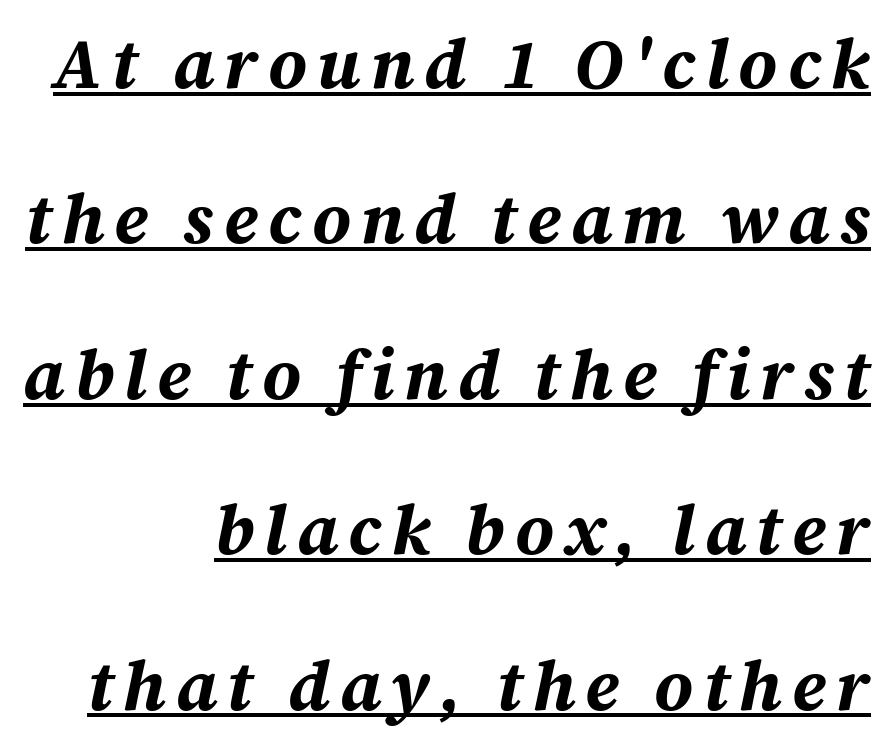
Q: Is the text bold? A: Yes.
Q: Is the text italic (slanted)? A: Yes, it leans right by about 12 degrees.
Q: Is the text underlined? A: Yes.
Q: How is the paragraph aligned? A: Right-aligned.
Q: Is the spacing between lines tight, normal or loose? A: Loose.
Q: Width (condensed, normal, or wide)? A: Normal.
Q: Stroke contrast? A: Medium.
Q: x-height? A: Medium.
Q: Monospaced? A: No.
